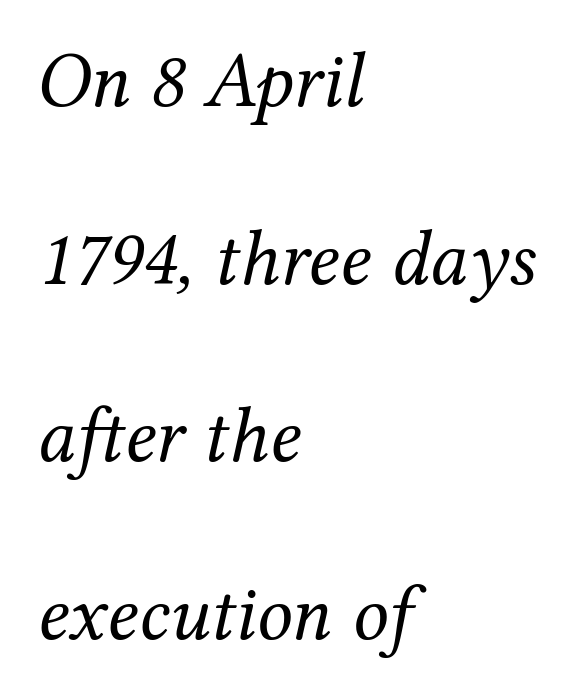
The image shows 79 px regular-weight serif type, italic (leaning right); set left-aligned, loose line spacing (2.25x), normal letter spacing, not underlined; medium stroke contrast and a medium x-height.
